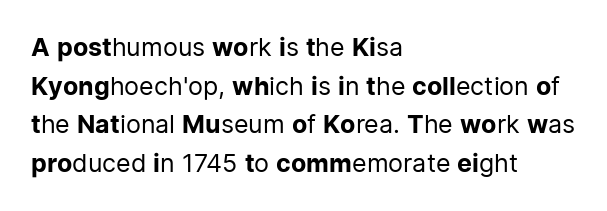
The image shows 25 px text type, upright; set left-aligned, normal line spacing (1.55x), normal letter spacing, not underlined.
